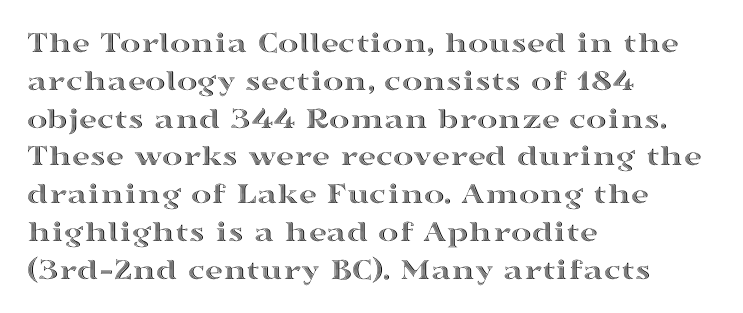
The image shows 31 px wide type, upright; set left-aligned, line spacing 1.22x, normal letter spacing, not underlined; a medium x-height.
